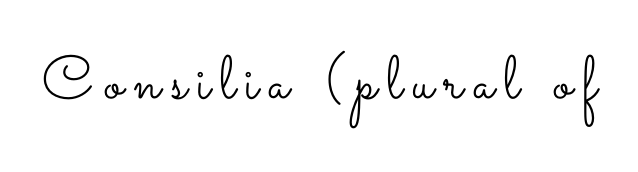
Q: Is the text bold? A: No.
Q: Is the text italic (slanted)? A: Yes.
Q: Is the text underlined? A: No.
Q: Width (condensed, normal, or wide)? A: Wide.
Q: Stroke contrast? A: Low.
Q: x-height? A: Small.
Q: Monospaced? A: No.
